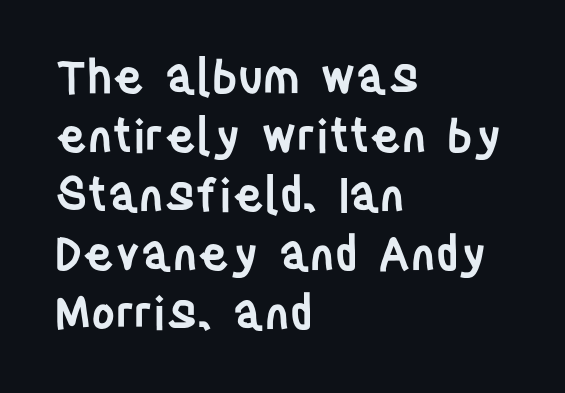
Q: Is the text bold? A: Semi-bold.
Q: Is the text italic (slanted)? A: No, it is upright.
Q: Is the typeface a serif or a sans-serif typeface? A: Sans-serif.
Q: Is the text underlined? A: No.
Q: How is the paragraph aligned? A: Left-aligned.
Q: Is the spacing between letters normal or unusually wide? A: Normal.
Q: Is the spacing between lines tight, normal or loose? A: Normal.
Q: Width (condensed, normal, or wide)? A: Condensed.
Q: Stroke contrast? A: Low.
Q: x-height? A: Large.
Q: Monospaced? A: No.
